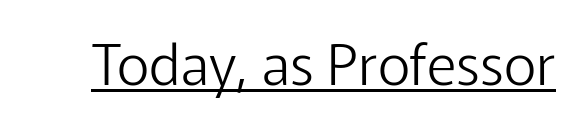
{"serif": "no", "italic": "no", "bold": "no", "weight": "light", "width": "normal", "stroke_contrast": "low", "x_height": "medium", "monospaced": "no", "underline": "yes", "letter_spacing": "normal", "letter_spacing_em": 0.0, "glyph_px": 57}
